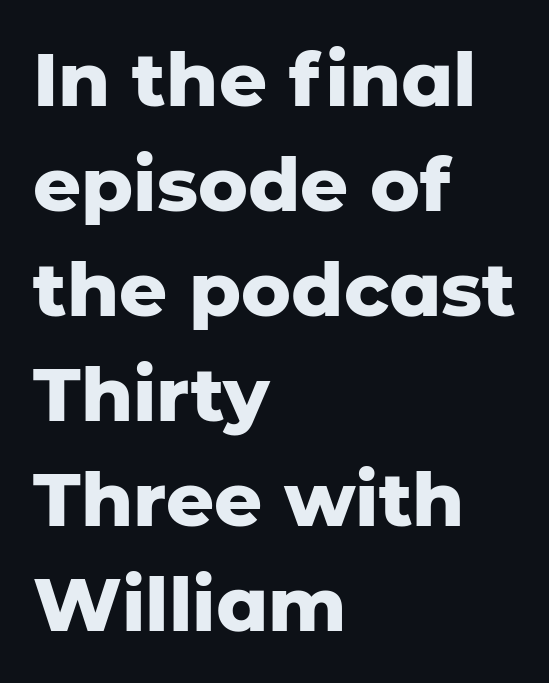
The font is running at its bold setting. Bare-footed words on every line. The characters display no serif detailing; their extremities are plain. Students, observe: this is what conventionally led text looks like. Note the varied advance widths — an 'i' is clearly narrower than an 'm'.
